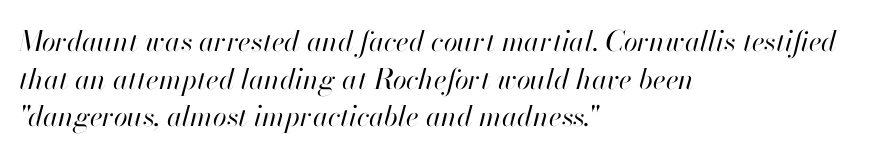
{"italic": "yes", "lean": "right", "slant_degrees": 13, "bold": "no", "weight": "regular", "width": "normal", "stroke_contrast": "high", "x_height": "small", "monospaced": "no", "underline": "no", "align": "left", "line_spacing": "normal", "line_spacing_ratio": 1.34, "letter_spacing": "normal", "letter_spacing_em": 0.0, "glyph_px": 28}
